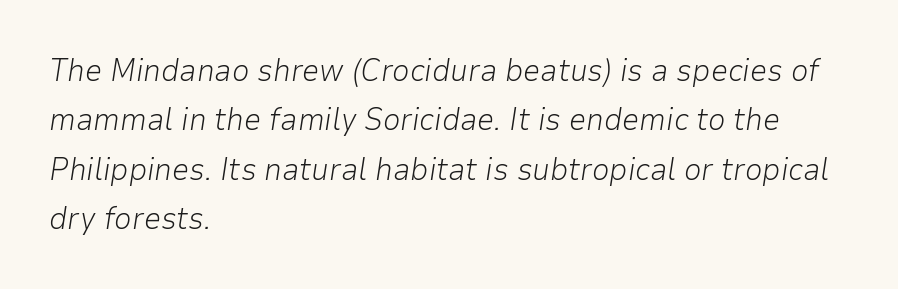
The image shows 31 px light type, italic (leaning right); set left-aligned, normal line spacing (1.59x), normal letter spacing, not underlined; low stroke contrast and a medium x-height.
